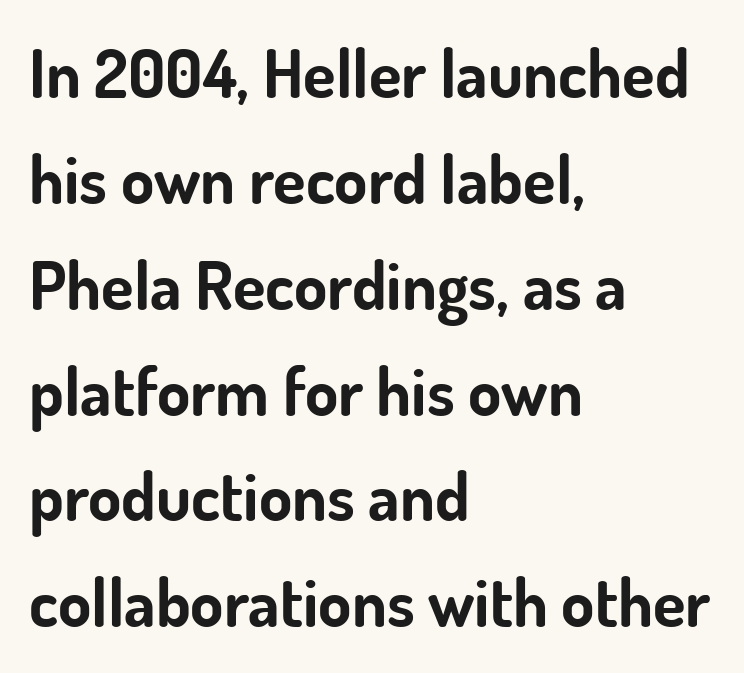
Q: Is the text bold? A: Yes.
Q: Is the text italic (slanted)? A: No, it is upright.
Q: Is the typeface a serif or a sans-serif typeface? A: Sans-serif.
Q: Is the text underlined? A: No.
Q: How is the paragraph aligned? A: Left-aligned.
Q: Is the spacing between letters normal or unusually wide? A: Normal.
Q: Is the spacing between lines tight, normal or loose? A: Normal.
Q: Width (condensed, normal, or wide)? A: Normal.
Q: Stroke contrast? A: Low.
Q: x-height? A: Small.
Q: Monospaced? A: No.
